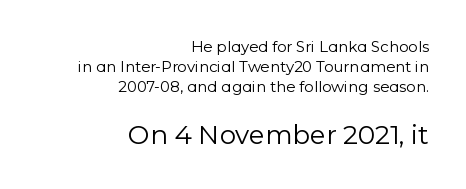
The letters look calm and open, with moderate or lighter stems. All the whitespace from short lines collects on the left. Students, observe: this is what conventionally led text looks like. Honestly, there is no underline to notice here at all.
